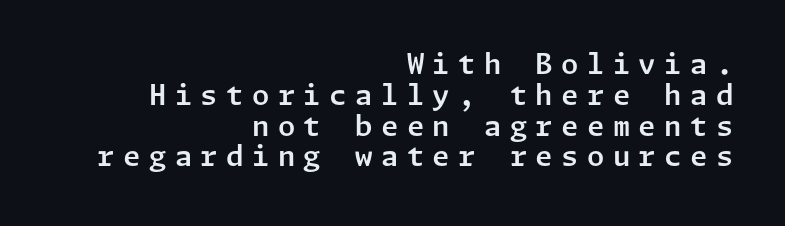
Ascenders rise straight up at ninety degrees. The characters display no serif detailing; their extremities are plain. The tracking jumps out immediately: characters are airy and widely separated. The baseline area is clear. Quick note: interline space is minimal. Alignment: flush right.
